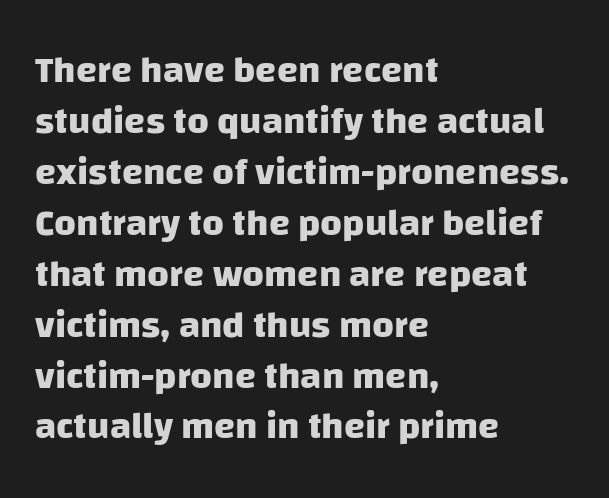
Q: Is the text bold? A: Yes.
Q: Is the typeface a serif or a sans-serif typeface? A: Sans-serif.
Q: Is the text underlined? A: No.
Q: How is the paragraph aligned? A: Left-aligned.
Q: Is the spacing between letters normal or unusually wide? A: Normal.
Q: Is the spacing between lines tight, normal or loose? A: Normal.
Q: Width (condensed, normal, or wide)? A: Normal.
Q: Stroke contrast? A: Low.
Q: x-height? A: Large.
Q: Monospaced? A: No.
